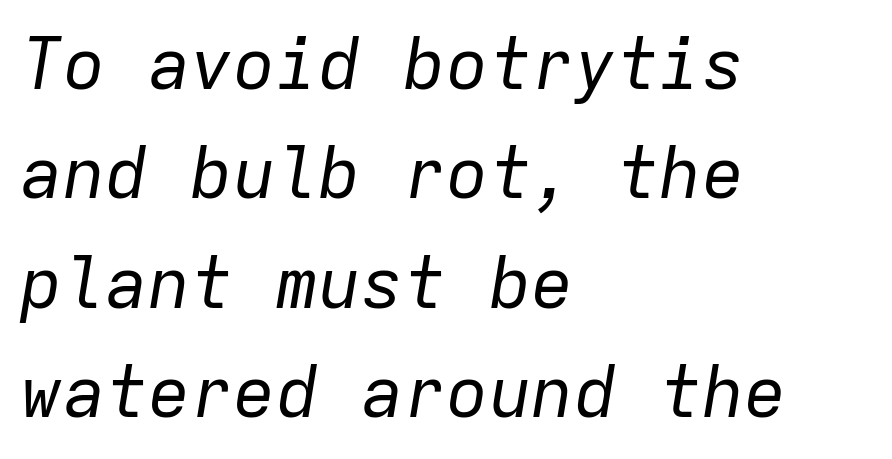
{"italic": "yes", "lean": "right", "slant_degrees": 9, "bold": "no", "weight": "regular", "width": "normal", "stroke_contrast": "low", "x_height": "medium", "monospaced": "yes", "underline": "no", "align": "left", "line_spacing": "normal", "line_spacing_ratio": 1.54, "letter_spacing": "normal", "letter_spacing_em": 0.0, "glyph_px": 71}
